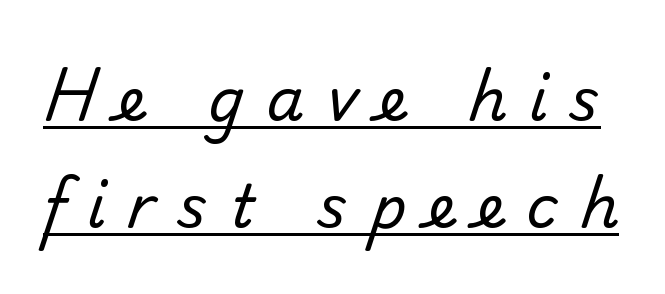
The designer went with a sans here, leaving each stem footless. You could only call the tracking loose — the letters float apart. This is underlined copy, the kind a proofreader might mark for attention. Think of a printed novel: that variable character pitch is what you see here. The weight tops out at a normal text grade.
